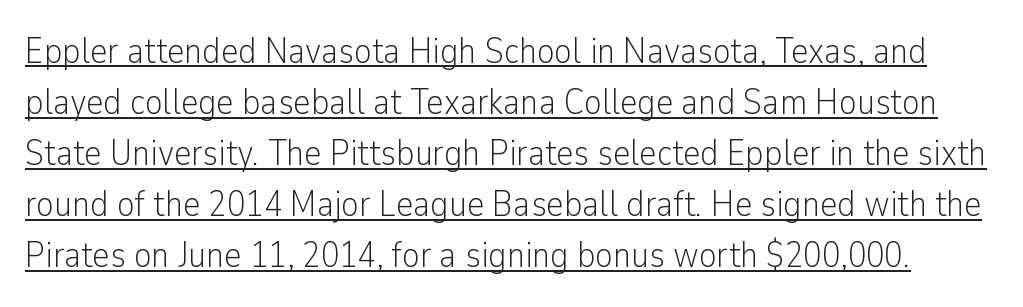
{"serif": "no", "italic": "no", "bold": "no", "weight": "light", "width": "condensed", "stroke_contrast": "low", "x_height": "medium", "monospaced": "no", "underline": "yes", "line_spacing": "normal", "line_spacing_ratio": 1.38, "letter_spacing": "normal", "letter_spacing_em": 0.0, "glyph_px": 37}
